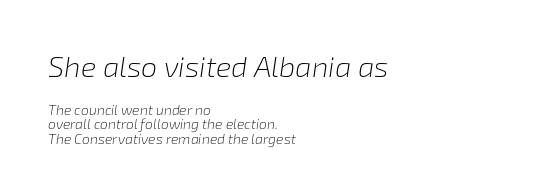
A student would notice the top passage is typeset larger than what follows. These glyphs show unthickened strokes, regular width or finer. What stands out about the letter spacing? Nothing — it is the standard amount. Quick note: underline off. A typesetter would call this proportional, since set widths differ per character. Line spacing here is tight.
